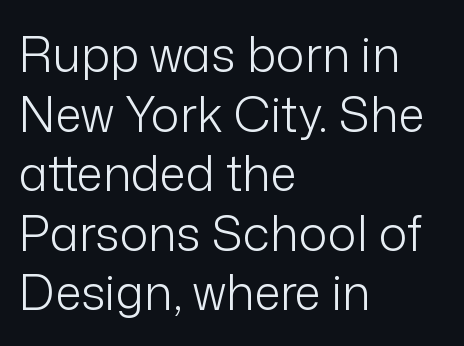
{"serif": "no", "italic": "no", "bold": "no", "weight": "light", "width": "normal", "stroke_contrast": "low", "x_height": "medium", "monospaced": "no", "underline": "no", "align": "left", "line_spacing_ratio": 1.24, "letter_spacing": "normal", "letter_spacing_em": 0.0, "glyph_px": 48}
